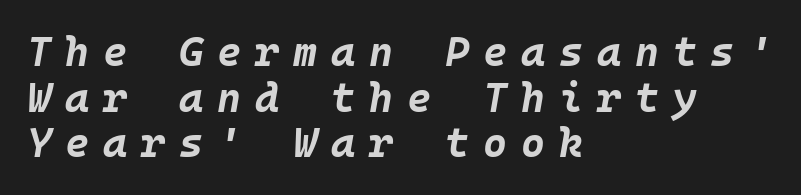
Q: Is the text bold? A: Yes.
Q: Is the text italic (slanted)? A: Yes, it leans right by about 10 degrees.
Q: Is the text underlined? A: No.
Q: How is the paragraph aligned? A: Left-aligned.
Q: Is the spacing between letters normal or unusually wide? A: Unusually wide.
Q: Is the spacing between lines tight, normal or loose? A: Tight.
Q: Width (condensed, normal, or wide)? A: Normal.
Q: Stroke contrast? A: Low.
Q: x-height? A: Large.
Q: Monospaced? A: Yes.
